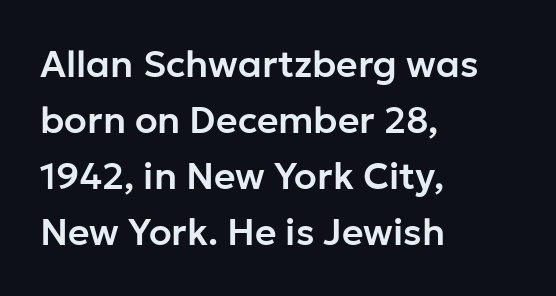
{"serif": "no", "italic": "no", "width": "normal", "stroke_contrast": "low", "x_height": "medium", "monospaced": "no", "underline": "no", "align": "left", "line_spacing": "normal", "line_spacing_ratio": 1.51, "letter_spacing": "normal", "letter_spacing_em": 0.0, "glyph_px": 37}
